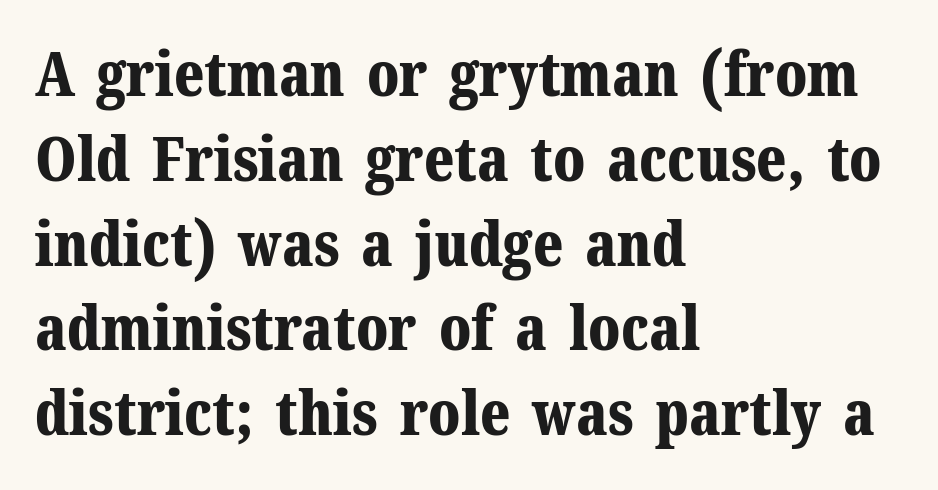
Q: Is the text bold? A: Yes.
Q: Is the text italic (slanted)? A: No, it is upright.
Q: Is the typeface a serif or a sans-serif typeface? A: Serif.
Q: Is the text underlined? A: No.
Q: How is the paragraph aligned? A: Left-aligned.
Q: Is the spacing between letters normal or unusually wide? A: Normal.
Q: Is the spacing between lines tight, normal or loose? A: Normal.
Q: Width (condensed, normal, or wide)? A: Normal.
Q: Stroke contrast? A: Medium.
Q: x-height? A: Medium.
Q: Monospaced? A: No.
